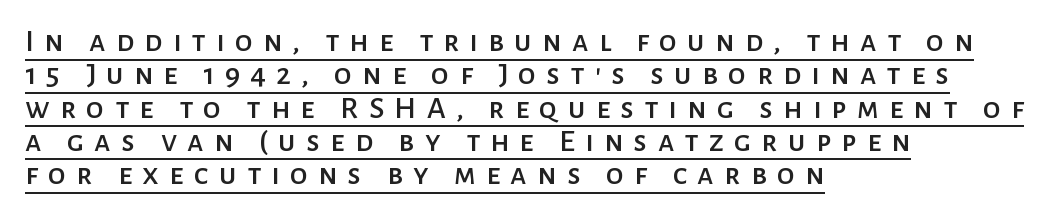
Characters remain perfectly vertical along every line. Typeset ragged right — the left edge is the straight one. Vertically, the passage feels compressed, each row crowding the next. The characters display no serif detailing; their extremities are plain. Proportional: the letters do not fall into vertical columns. This is underlined copy, the kind a proofreader might mark for attention.
